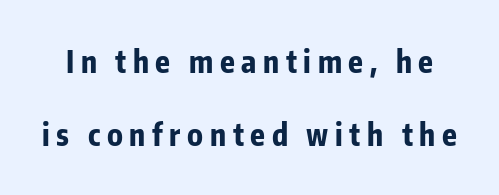
Tracking here is generous; glyphs stand well apart from one another. Loosely led — the rows are spread out. Varying glyph widths throughout — classic text-font behaviour. Unmarked baselines from the first word to the last. Rendered with straight, roman letterforms.
